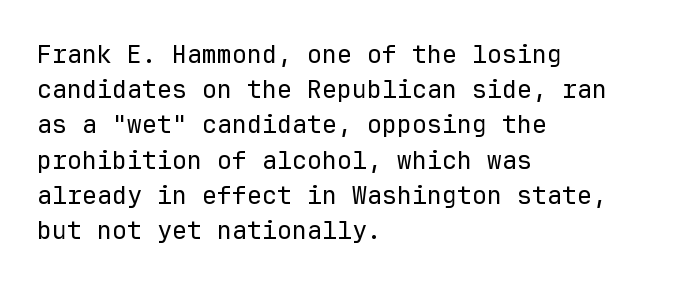
The image shows 25 px text type, upright; set left-aligned, normal line spacing (1.41x), normal letter spacing, not underlined.
